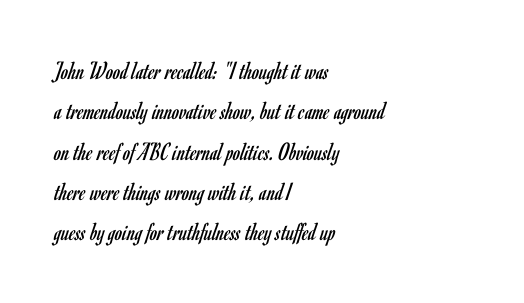
{"bold": "no", "underline": "no", "align": "left", "line_spacing": "normal", "line_spacing_ratio": 1.55, "letter_spacing": "normal", "letter_spacing_em": 0.0, "glyph_px": 26}
